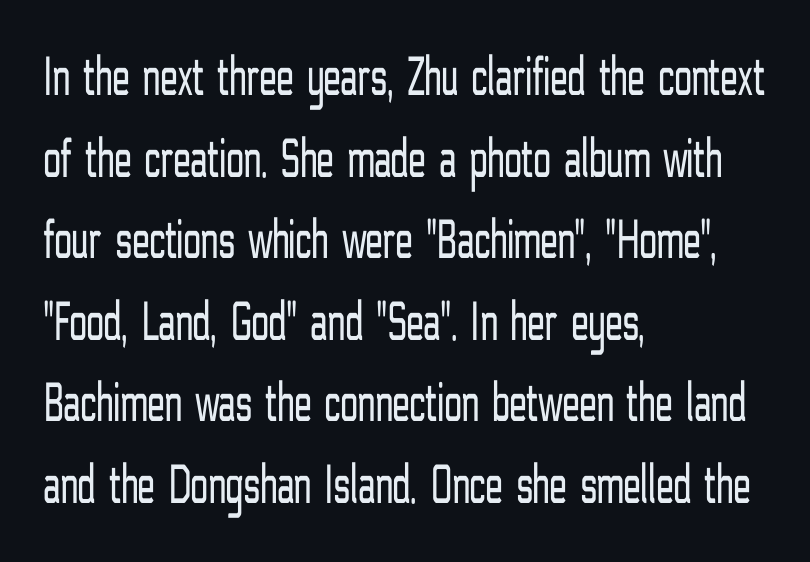
Q: Is the text bold? A: No.
Q: Is the text italic (slanted)? A: No, it is upright.
Q: Is the typeface a serif or a sans-serif typeface? A: Sans-serif.
Q: Is the text underlined? A: No.
Q: How is the paragraph aligned? A: Left-aligned.
Q: Is the spacing between letters normal or unusually wide? A: Normal.
Q: Is the spacing between lines tight, normal or loose? A: Normal.
Q: Width (condensed, normal, or wide)? A: Condensed.
Q: Stroke contrast? A: Low.
Q: x-height? A: Medium.
Q: Monospaced? A: No.
